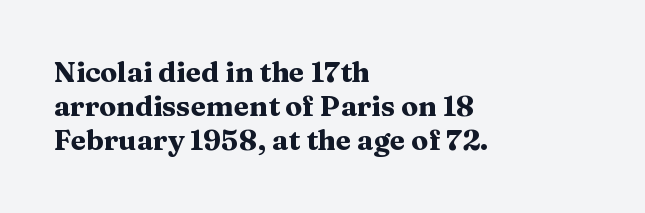
{"serif": "yes", "italic": "no", "bold": "yes", "weight": "heavy", "width": "wide", "stroke_contrast": "medium", "x_height": "medium", "monospaced": "no", "underline": "no", "align": "left", "line_spacing_ratio": 1.22, "letter_spacing": "normal", "letter_spacing_em": 0.0, "glyph_px": 28}
